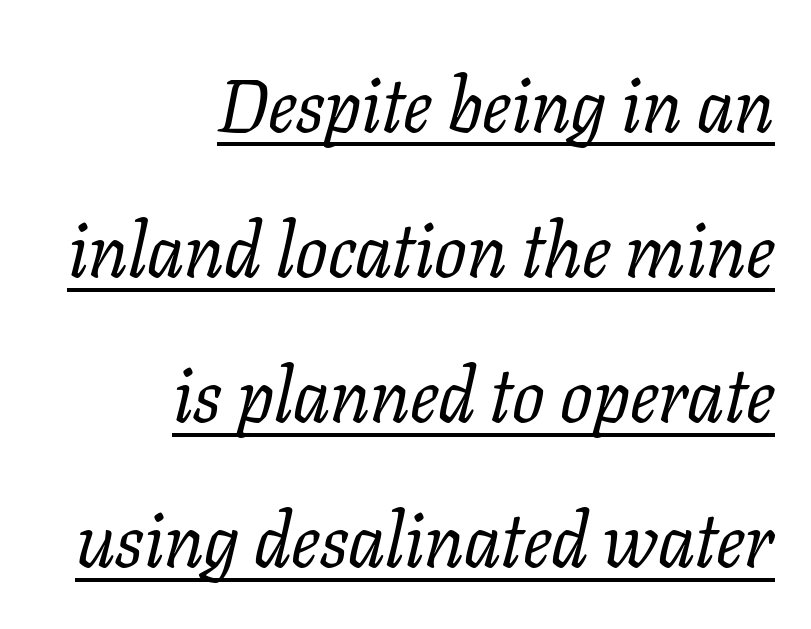
Every character sits at an angle, as italics do. The font sits on the lighter half of the weight spectrum, regular included. These lines are composed in type with serifs. Compared with typical paragraphs, the rows here are farther apart. Each word holds together tightly as a unit, with standard inter-letter gaps.
